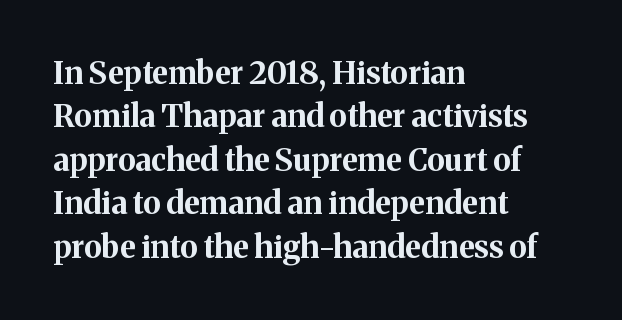
The strip under each line holds only bare page. These lines keep a tight, regular rhythm from letter to letter. Heavy-handed strokes throughout: this text is bold. Letterform terminals end in serifs throughout the passage.
